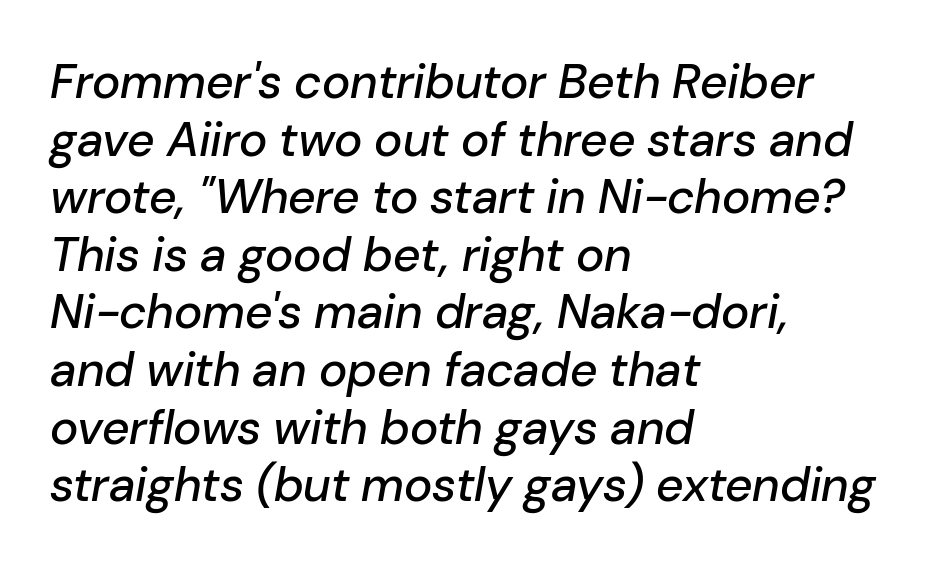
Q: Is the text italic (slanted)? A: Yes, it leans right by about 10 degrees.
Q: Is the text underlined? A: No.
Q: How is the paragraph aligned? A: Left-aligned.
Q: Is the spacing between letters normal or unusually wide? A: Normal.
Q: Width (condensed, normal, or wide)? A: Normal.
Q: Stroke contrast? A: Low.
Q: x-height? A: Medium.
Q: Monospaced? A: No.
